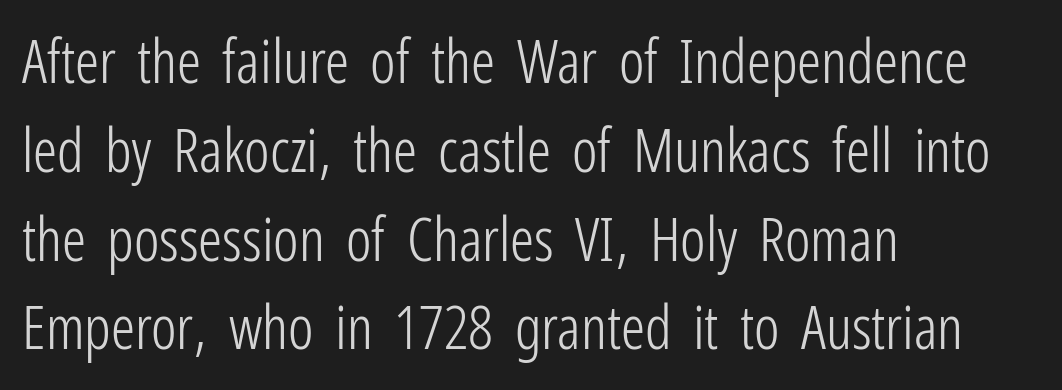
{"serif": "no", "italic": "no", "bold": "no", "weight": "light", "width": "condensed", "stroke_contrast": "low", "x_height": "medium", "monospaced": "no", "underline": "no", "align": "left", "line_spacing": "normal", "line_spacing_ratio": 1.48, "letter_spacing": "normal", "letter_spacing_em": 0.0, "glyph_px": 60}
